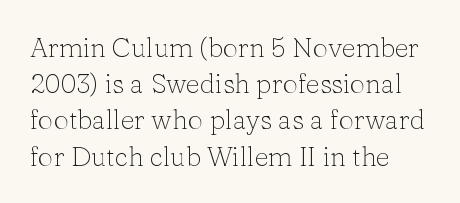
Q: Is the text bold? A: No.
Q: Is the text italic (slanted)? A: No, it is upright.
Q: Is the text underlined? A: No.
Q: How is the paragraph aligned? A: Left-aligned.
Q: Is the spacing between letters normal or unusually wide? A: Normal.
Q: Is the spacing between lines tight, normal or loose? A: Normal.
